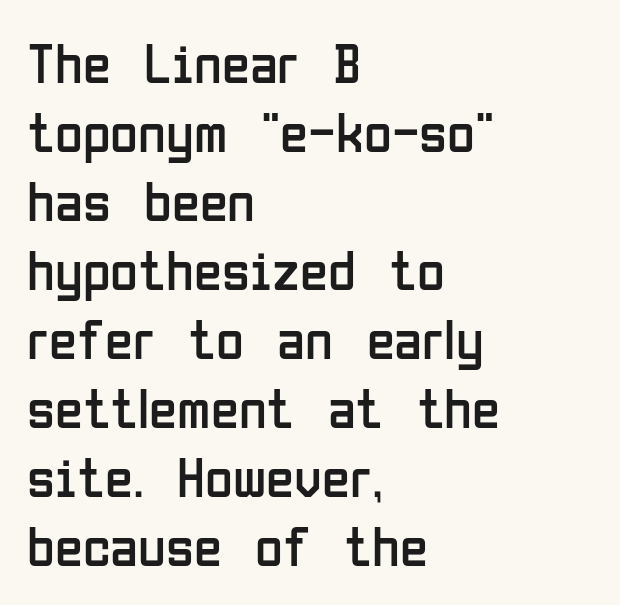
The image shows 57 px regular-weight, condensed sans-serif type, upright; set left-aligned, line spacing 1.21x, normal letter spacing, not underlined; low stroke contrast and a medium x-height.
